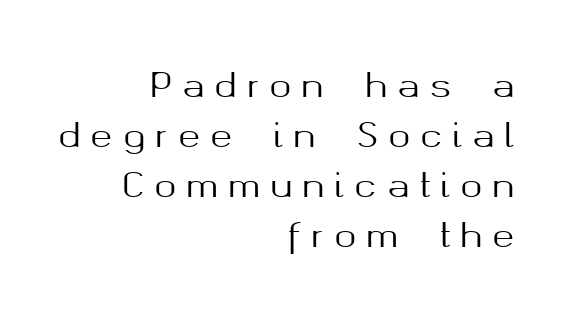
Q: Is the text italic (slanted)? A: No, it is upright.
Q: Is the typeface a serif or a sans-serif typeface? A: Sans-serif.
Q: Is the text underlined? A: No.
Q: How is the paragraph aligned? A: Right-aligned.
Q: Is the spacing between letters normal or unusually wide? A: Unusually wide.
Q: Is the spacing between lines tight, normal or loose? A: Normal.
Q: Width (condensed, normal, or wide)? A: Normal.
Q: Stroke contrast? A: Medium.
Q: x-height? A: Medium.
Q: Monospaced? A: No.
